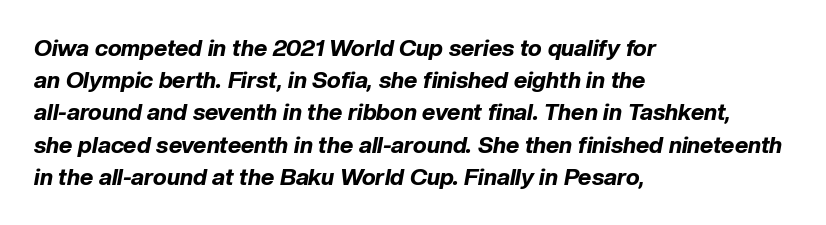
The image shows 23 px bold type, italic (leaning right); set left-aligned, normal line spacing (1.4x), normal letter spacing, not underlined.
